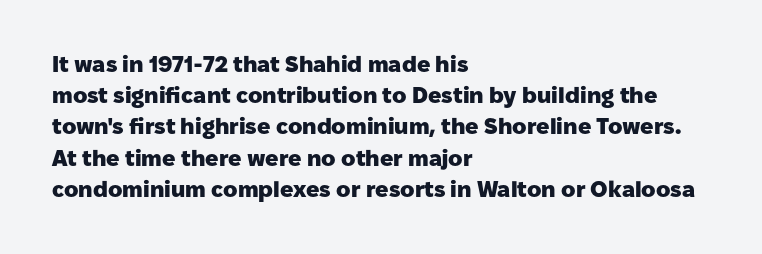
{"italic": "no", "bold": "yes", "underline": "no", "align": "left", "line_spacing": "normal", "line_spacing_ratio": 1.42, "letter_spacing": "normal", "letter_spacing_em": 0.0, "glyph_px": 22}
